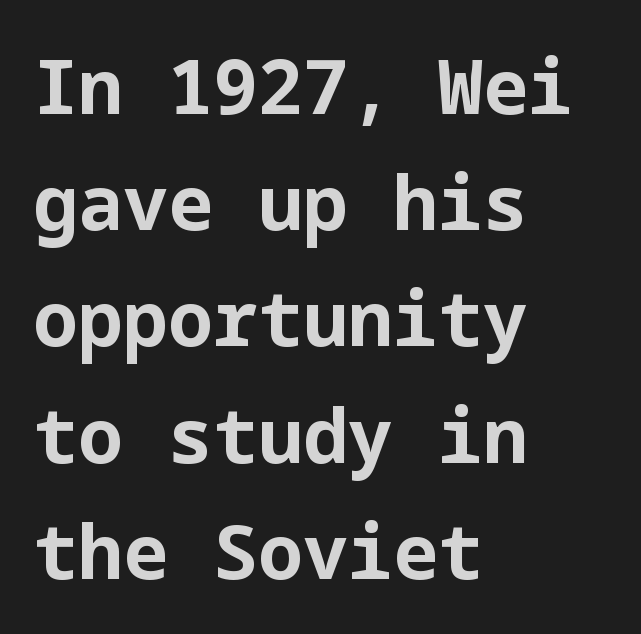
Q: Is the text bold? A: Yes.
Q: Is the text italic (slanted)? A: No, it is upright.
Q: Is the typeface a serif or a sans-serif typeface? A: Sans-serif.
Q: Is the text underlined? A: No.
Q: How is the paragraph aligned? A: Left-aligned.
Q: Is the spacing between letters normal or unusually wide? A: Normal.
Q: Is the spacing between lines tight, normal or loose? A: Normal.
Q: Width (condensed, normal, or wide)? A: Normal.
Q: Stroke contrast? A: Low.
Q: x-height? A: Medium.
